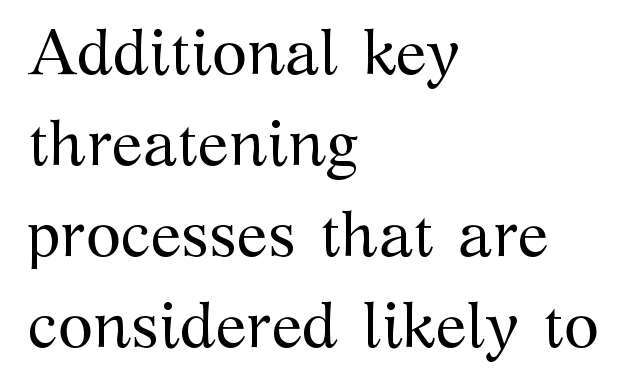
Q: Is the text bold? A: No.
Q: Is the text italic (slanted)? A: No, it is upright.
Q: Is the typeface a serif or a sans-serif typeface? A: Serif.
Q: Is the text underlined? A: No.
Q: How is the paragraph aligned? A: Left-aligned.
Q: Is the spacing between letters normal or unusually wide? A: Normal.
Q: Is the spacing between lines tight, normal or loose? A: Normal.
Q: Width (condensed, normal, or wide)? A: Normal.
Q: Stroke contrast? A: Medium.
Q: x-height? A: Medium.
Q: Monospaced? A: No.
